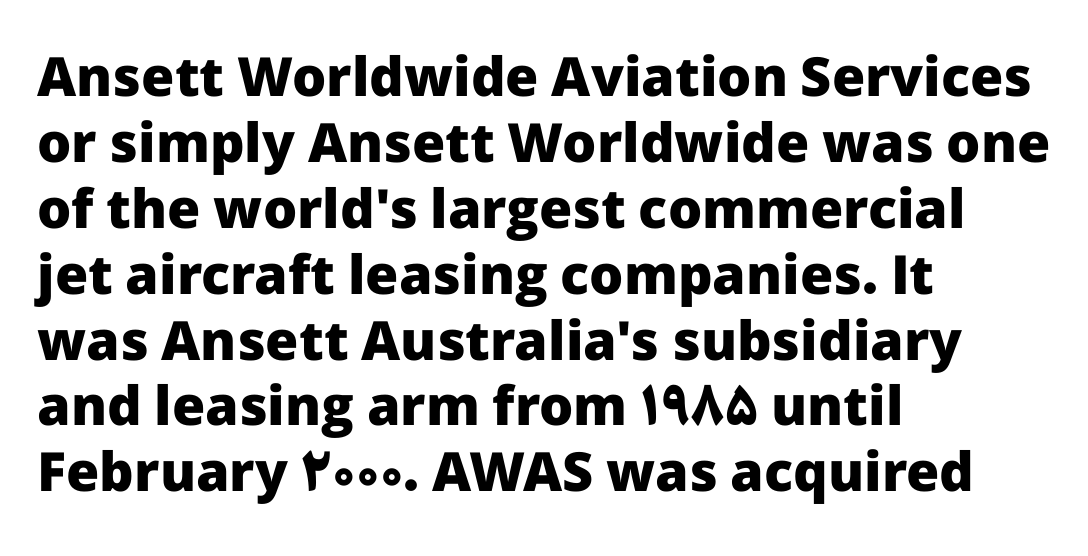
The image shows 54 px heavy sans-serif type, upright; set left-aligned, line spacing 1.22x, normal letter spacing, not underlined; low stroke contrast and a medium x-height.
